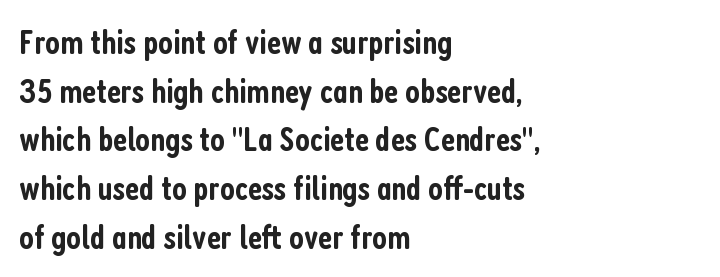
{"serif": "no", "italic": "no", "bold": "semi", "weight": "semibold", "width": "condensed", "stroke_contrast": "low", "x_height": "medium", "monospaced": "no", "underline": "no", "align": "left", "line_spacing": "normal", "line_spacing_ratio": 1.39, "letter_spacing": "normal", "letter_spacing_em": 0.0, "glyph_px": 35}
